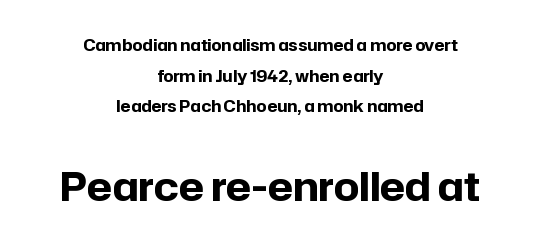
{"serif": "no", "italic": "no", "bold": "yes", "weight": "bold", "width": "normal", "stroke_contrast": "low", "x_height": "medium", "monospaced": "no", "underline": "no", "align": "center", "line_spacing": "loose", "line_spacing_ratio": 1.91, "letter_spacing": "normal", "letter_spacing_em": 0.0, "larger_block": "second", "size_ratio": 2.5, "glyph_px": 40}
